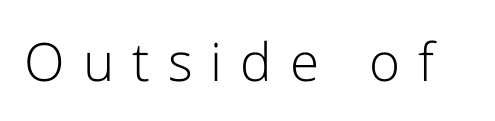
Stroke mass is kept to a normal reading level or below. The face used here is proportionally spaced, like ordinary book or web type. Honestly, there is no underline to notice here at all. The type is letterspaced generously, with wide tracking.
